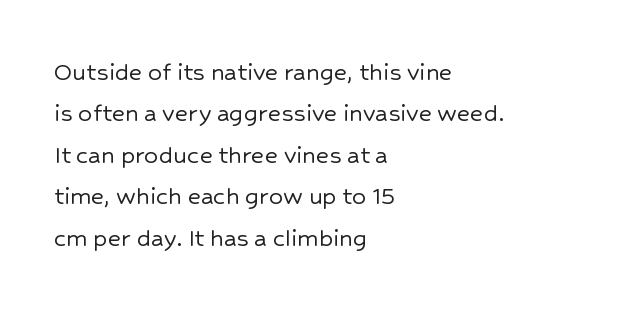
{"serif": "no", "italic": "no", "width": "normal", "stroke_contrast": "low", "x_height": "medium", "monospaced": "no", "underline": "no", "align": "left", "line_spacing": "normal", "line_spacing_ratio": 1.48, "letter_spacing": "normal", "letter_spacing_em": 0.0, "glyph_px": 28}
